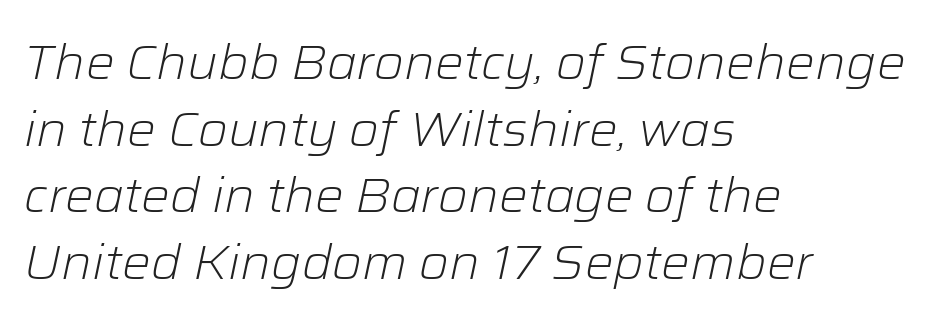
The image shows 48 px light type, italic (leaning right); set left-aligned, normal line spacing (1.39x), normal letter spacing, not underlined; low stroke contrast and a medium x-height.
